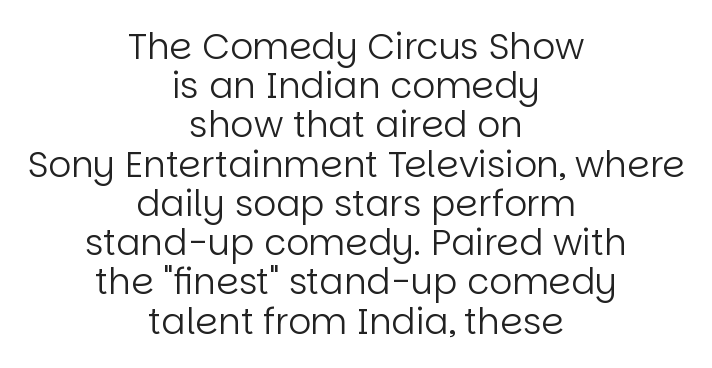
Q: Is the text bold? A: No.
Q: Is the text italic (slanted)? A: No, it is upright.
Q: Is the typeface a serif or a sans-serif typeface? A: Sans-serif.
Q: Is the text underlined? A: No.
Q: How is the paragraph aligned? A: Centered.
Q: Is the spacing between letters normal or unusually wide? A: Normal.
Q: Is the spacing between lines tight, normal or loose? A: Tight.
Q: Width (condensed, normal, or wide)? A: Normal.
Q: Stroke contrast? A: Low.
Q: x-height? A: Large.
Q: Monospaced? A: No.
